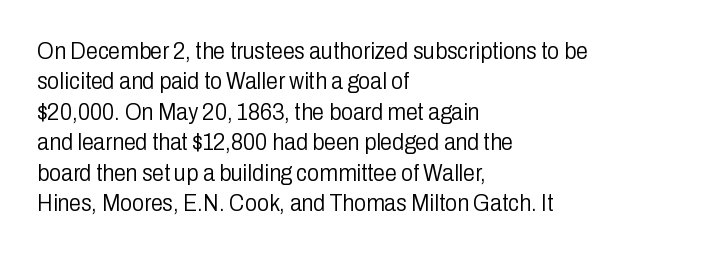
Q: Is the text bold? A: No.
Q: Is the text italic (slanted)? A: No, it is upright.
Q: Is the text underlined? A: No.
Q: How is the paragraph aligned? A: Left-aligned.
Q: Is the spacing between letters normal or unusually wide? A: Normal.
Q: Is the spacing between lines tight, normal or loose? A: Normal.
